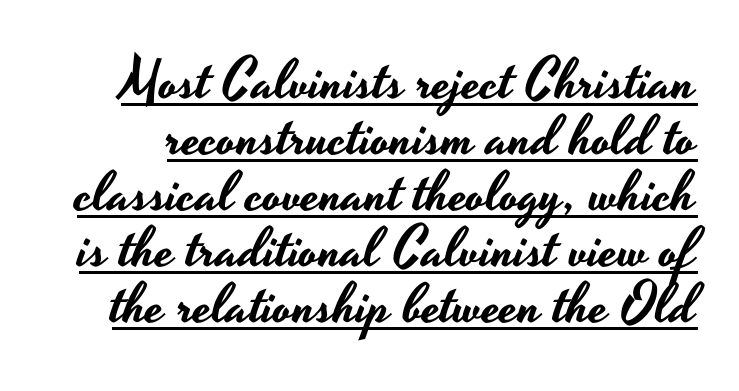
{"serif": "no", "width": "wide", "stroke_contrast": "low", "x_height": "small", "monospaced": "no", "underline": "yes", "line_spacing": "tight", "line_spacing_ratio": 1.0, "letter_spacing": "normal", "letter_spacing_em": 0.0, "glyph_px": 56}
